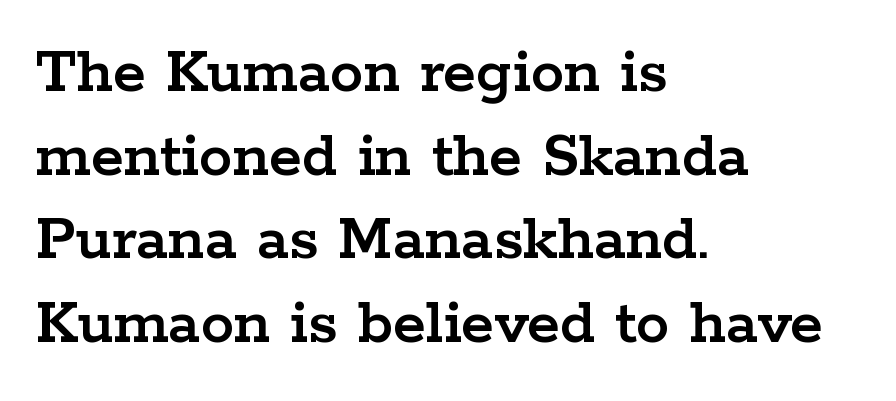
Q: Is the text italic (slanted)? A: No, it is upright.
Q: Is the typeface a serif or a sans-serif typeface? A: Serif.
Q: Is the text underlined? A: No.
Q: How is the paragraph aligned? A: Left-aligned.
Q: Is the spacing between letters normal or unusually wide? A: Normal.
Q: Is the spacing between lines tight, normal or loose? A: Normal.
Q: Width (condensed, normal, or wide)? A: Wide.
Q: Stroke contrast? A: Low.
Q: x-height? A: Medium.
Q: Monospaced? A: No.
